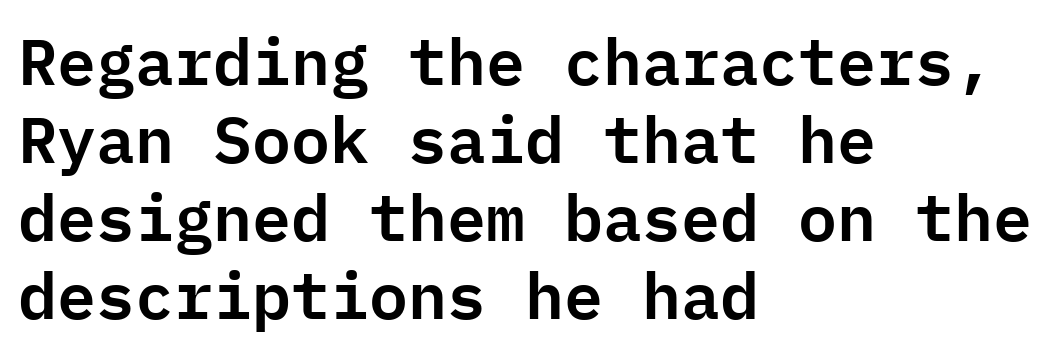
The image shows 65 px sans-serif type, upright, monospaced; set left-aligned, line spacing 1.2x, normal letter spacing, not underlined; low stroke contrast and a medium x-height.
